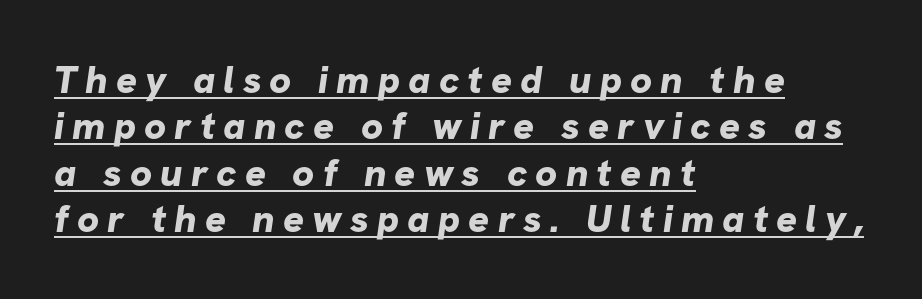
{"serif": "no", "bold": "yes", "weight": "bold", "width": "normal", "stroke_contrast": "low", "x_height": "medium", "monospaced": "no", "underline": "yes", "align": "left", "line_spacing_ratio": 1.19, "letter_spacing": "wide", "letter_spacing_em": 0.21, "glyph_px": 39}
